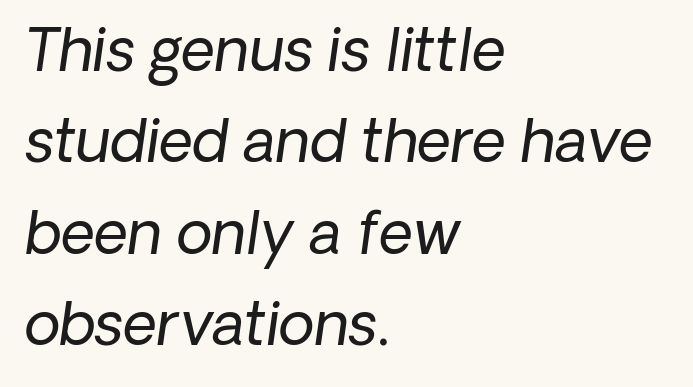
The lettering tilts uniformly, giving the passage an italic look. Vertical stems look standard width or narrower in stroke. The rendering uses natural spacing where letterforms have individual widths. Does the copy run flush right? No — it runs flush left. Regular leading.
